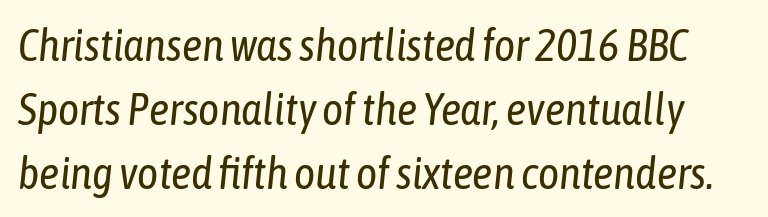
{"italic": "yes", "lean": "right", "slant_degrees": 6, "bold": "no", "weight": "regular", "width": "condensed", "stroke_contrast": "low", "x_height": "medium", "monospaced": "no", "underline": "no", "line_spacing": "normal", "line_spacing_ratio": 1.42, "letter_spacing": "normal", "letter_spacing_em": 0.0, "glyph_px": 45}
